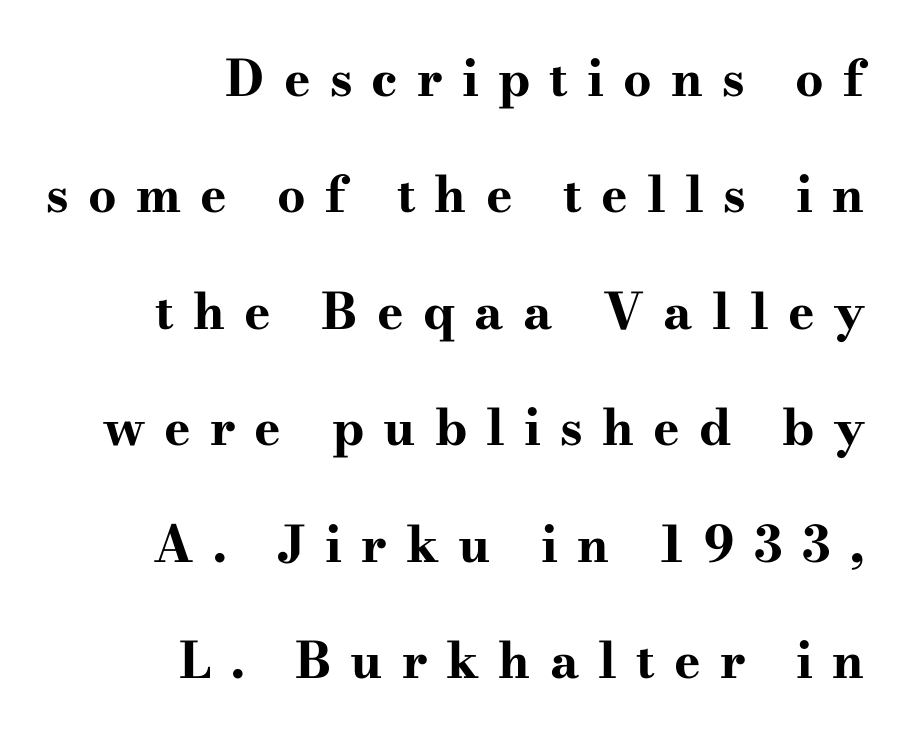
Q: Is the text bold? A: Yes.
Q: Is the text italic (slanted)? A: No, it is upright.
Q: Is the typeface a serif or a sans-serif typeface? A: Serif.
Q: Is the text underlined? A: No.
Q: How is the paragraph aligned? A: Right-aligned.
Q: Is the spacing between letters normal or unusually wide? A: Unusually wide.
Q: Is the spacing between lines tight, normal or loose? A: Loose.
Q: Width (condensed, normal, or wide)? A: Wide.
Q: Stroke contrast? A: High.
Q: x-height? A: Small.
Q: Monospaced? A: No.
